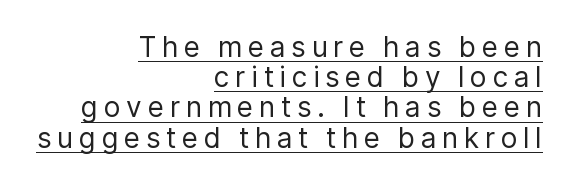
{"serif": "no", "italic": "no", "bold": "no", "weight": "regular", "width": "normal", "stroke_contrast": "low", "x_height": "medium", "monospaced": "no", "underline": "yes", "align": "right", "line_spacing": "tight", "line_spacing_ratio": 1.08, "letter_spacing": "wide", "letter_spacing_em": 0.2, "glyph_px": 28}
